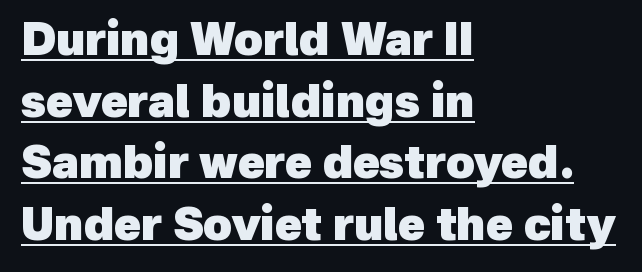
Q: Is the text bold? A: Yes.
Q: Is the typeface a serif or a sans-serif typeface? A: Sans-serif.
Q: Is the text underlined? A: Yes.
Q: How is the paragraph aligned? A: Left-aligned.
Q: Is the spacing between letters normal or unusually wide? A: Normal.
Q: Is the spacing between lines tight, normal or loose? A: Normal.
Q: Width (condensed, normal, or wide)? A: Normal.
Q: x-height? A: Medium.
Q: Monospaced? A: No.
